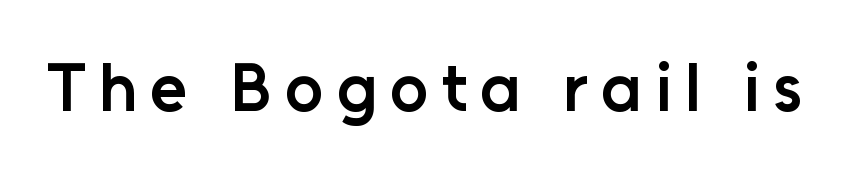
Q: Is the text bold? A: Semi-bold.
Q: Is the text italic (slanted)? A: No, it is upright.
Q: Is the typeface a serif or a sans-serif typeface? A: Sans-serif.
Q: Is the text underlined? A: No.
Q: Width (condensed, normal, or wide)? A: Normal.
Q: Stroke contrast? A: Low.
Q: x-height? A: Medium.
Q: Monospaced? A: No.
